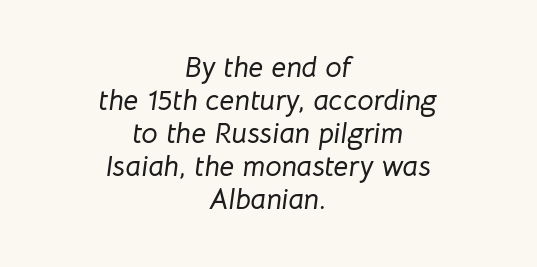
The image shows 29 px text type, italic (leaning right); set centered, tight line spacing (1.14x), normal letter spacing, not underlined; low stroke contrast and a medium x-height.
